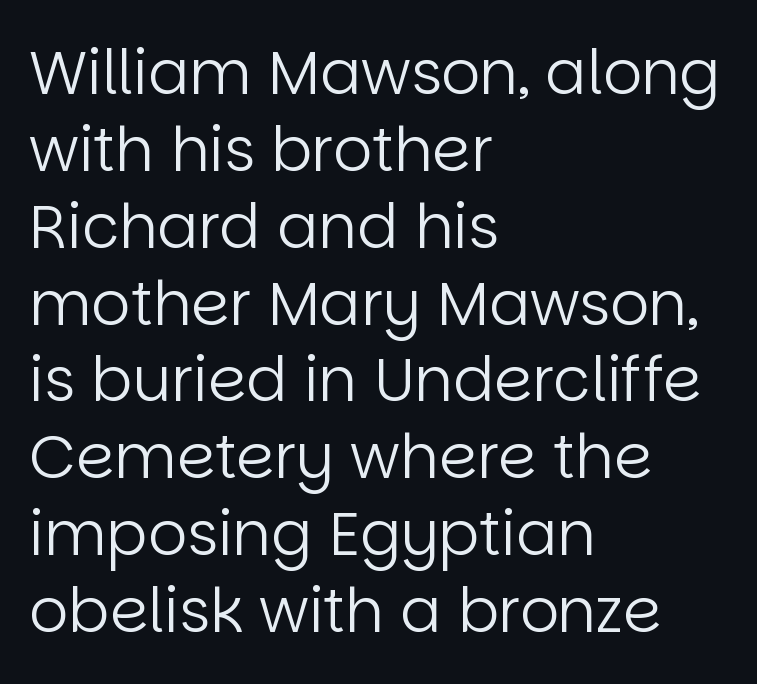
{"serif": "no", "italic": "no", "bold": "no", "weight": "regular", "width": "normal", "stroke_contrast": "low", "x_height": "large", "monospaced": "no", "underline": "no", "align": "left", "line_spacing": "normal", "line_spacing_ratio": 1.26, "letter_spacing": "normal", "letter_spacing_em": 0.0, "glyph_px": 61}
